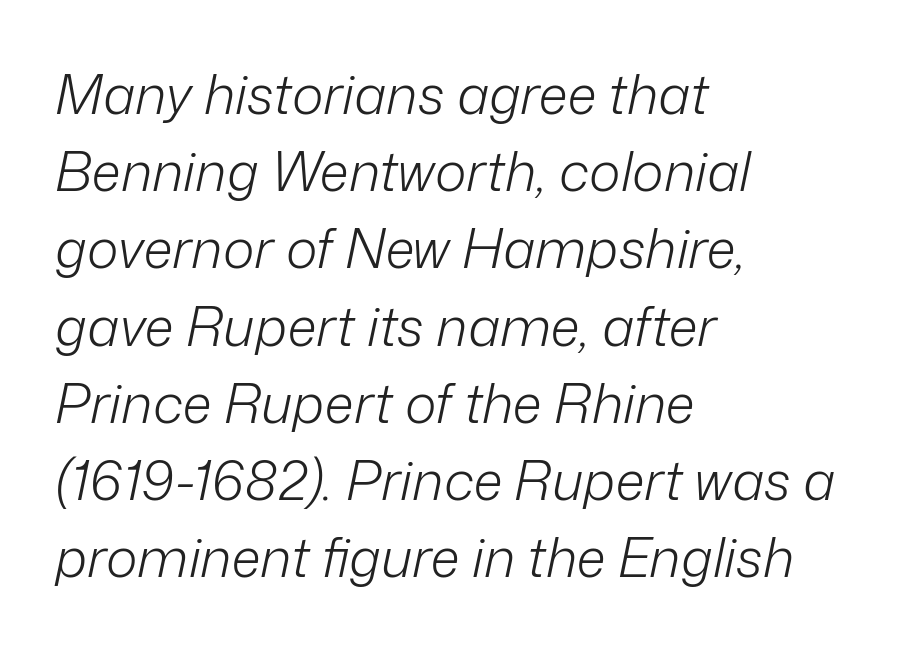
{"italic": "yes", "lean": "right", "slant_degrees": 12, "bold": "no", "weight": "light", "width": "normal", "stroke_contrast": "low", "x_height": "medium", "monospaced": "no", "underline": "no", "align": "left", "line_spacing": "normal", "line_spacing_ratio": 1.43, "letter_spacing": "normal", "letter_spacing_em": 0.0, "glyph_px": 54}
